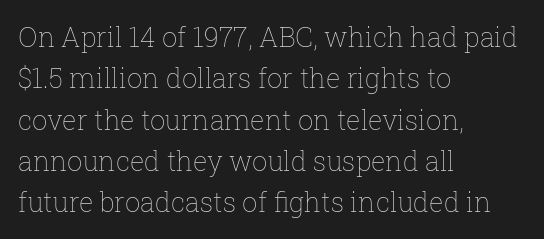
In terms of leading, this rendering sits right in the middle. The lettering stays uniformly vertical, giving the passage a roman look. Decoration check: the copy has no underline. The passage shown is not bold in any degree. How are the letters spaced? Ordinarily, with no added tracking.
